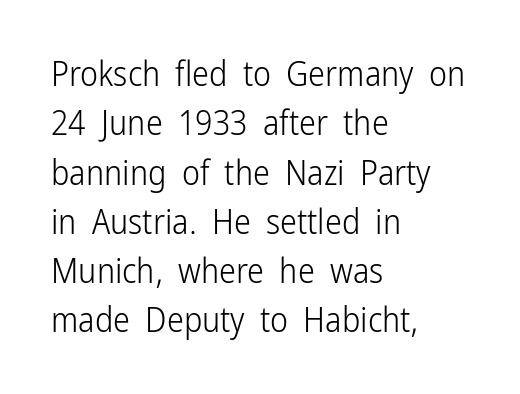
Q: Is the text bold? A: No.
Q: Is the text italic (slanted)? A: No, it is upright.
Q: Is the typeface a serif or a sans-serif typeface? A: Sans-serif.
Q: Is the text underlined? A: No.
Q: How is the paragraph aligned? A: Left-aligned.
Q: Is the spacing between letters normal or unusually wide? A: Normal.
Q: Is the spacing between lines tight, normal or loose? A: Normal.
Q: Width (condensed, normal, or wide)? A: Condensed.
Q: Stroke contrast? A: Low.
Q: x-height? A: Medium.
Q: Monospaced? A: No.
